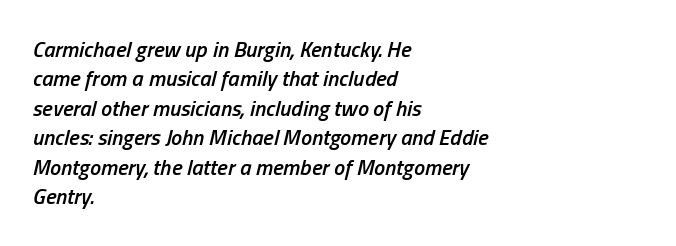
The image shows 22 px text type, italic (leaning right); set left-aligned, normal line spacing (1.34x), normal letter spacing, not underlined.
